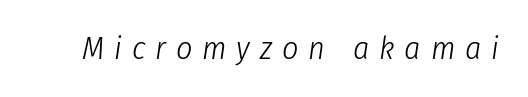
{"italic": "yes", "lean": "right", "slant_degrees": 8, "bold": "no", "weight": "light", "width": "condensed", "stroke_contrast": "low", "x_height": "medium", "monospaced": "no", "underline": "no", "letter_spacing": "wide", "letter_spacing_em": 0.31, "glyph_px": 32}
